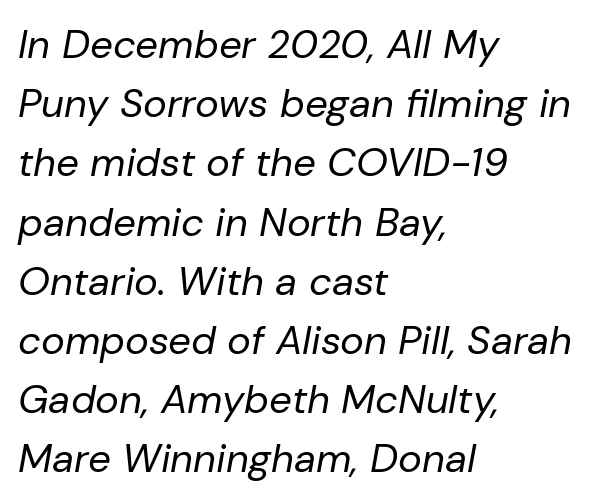
The line-height multiplier appears to be the usual default. The rendering keeps characters at their native spacing. The letters are slanted; this is an italic face. The rendering anchors every line to the left-hand side.
